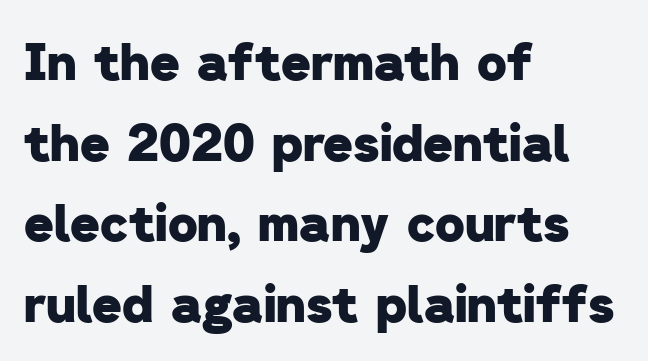
I'd describe the lettering as bold — thick and assertive. Here the designer chose a conventional face with non-uniform glyph widths. Caption: standard tracking, unaltered. These lines are set flush left with a ragged right edge.
